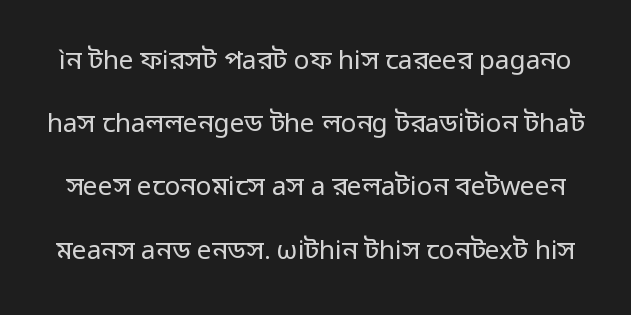
Q: Is the text bold? A: No.
Q: Is the text italic (slanted)? A: No, it is upright.
Q: Is the text underlined? A: No.
Q: Is the spacing between letters normal or unusually wide? A: Normal.
Q: Is the spacing between lines tight, normal or loose? A: Loose.
